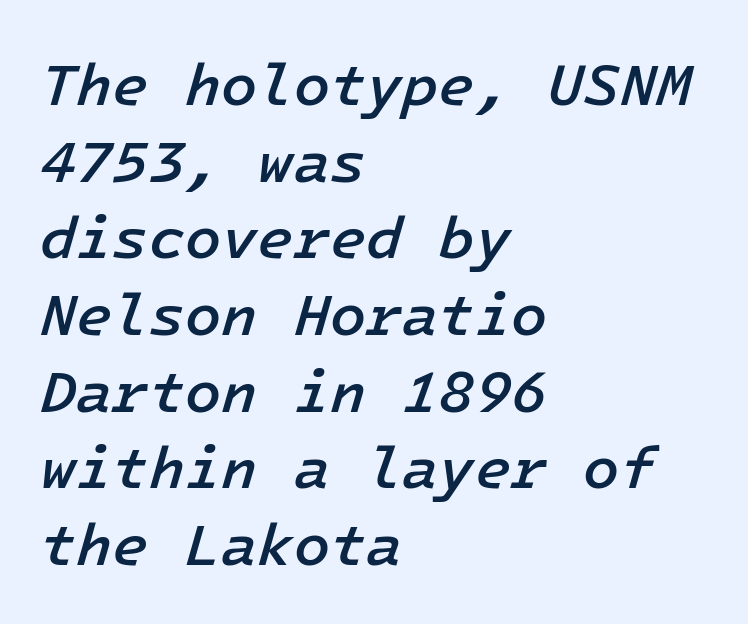
The image shows 59 px semibold type, italic (leaning right); set left-aligned, normal line spacing (1.3x), normal letter spacing, not underlined; low stroke contrast and a medium x-height.
